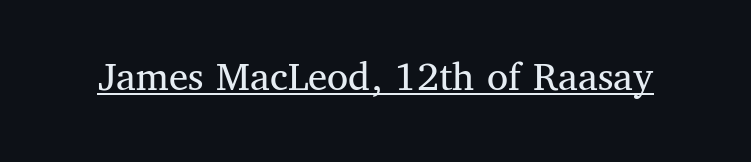
Is there an underline? Yes — a line sits under the letters. Inter-character spacing is left at the font's built-in metrics. Weight: regular or lighter. It's the straight-up-and-down kind of type.
